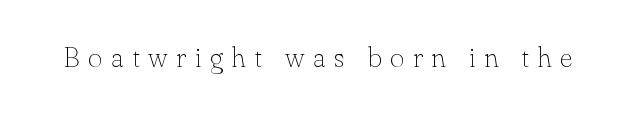
Here the designer chose a conventional face with non-uniform glyph widths. Yep, those are serifs on the letters. This sample uses an upright cut, with every glyph sitting square on the baseline. The tracking reads as deliberately expanded to a designer's eye.
